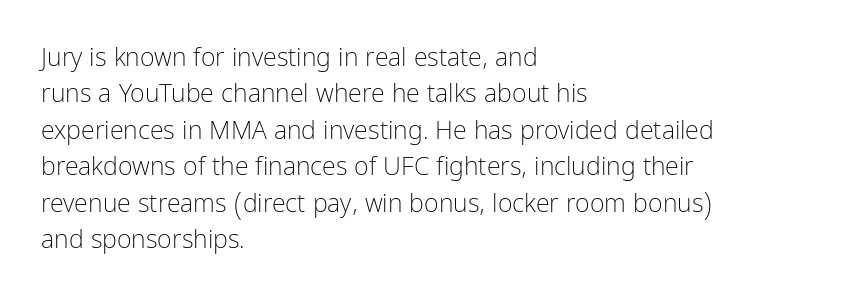
In terms of posture, this sample is upright. The passage shown has conventional tracking throughout. The zone under the glyphs is completely vacant. The lines are quadded left. These glyphs show unthickened strokes, regular width or finer. Rows of type keep a routine distance in the vertical direction.
